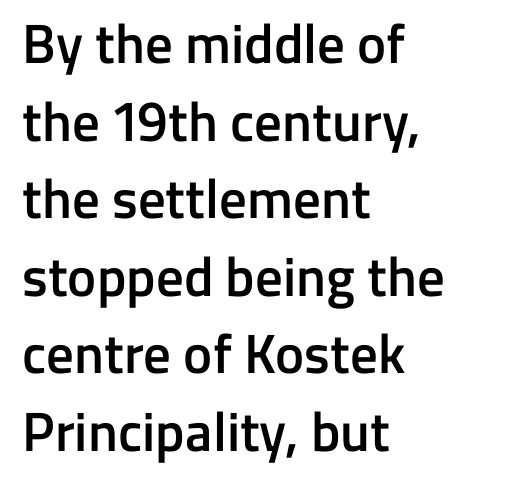
The line-height multiplier appears to be the usual default. Beneath every word, the page is bare. The type is set solid horizontally, with unmodified tracking. Here the designer chose a conventional face with non-uniform glyph widths. The compositor pushed each line to the left boundary.
